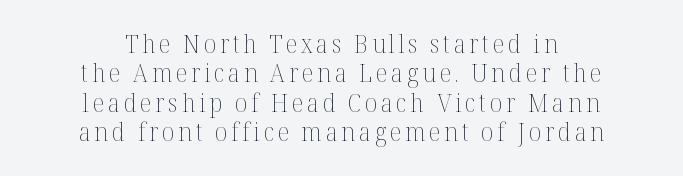
{"italic": "no", "bold": "no", "underline": "no", "align": "center", "line_spacing_ratio": 1.18, "glyph_px": 25}
